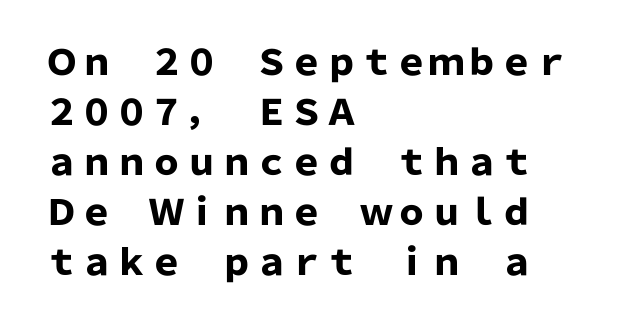
Q: Is the text bold? A: Yes.
Q: Is the text italic (slanted)? A: No, it is upright.
Q: Is the typeface a serif or a sans-serif typeface? A: Sans-serif.
Q: Is the text underlined? A: No.
Q: How is the paragraph aligned? A: Left-aligned.
Q: Is the spacing between letters normal or unusually wide? A: Normal.
Q: Is the spacing between lines tight, normal or loose? A: Normal.
Q: Width (condensed, normal, or wide)? A: Normal.
Q: Stroke contrast? A: Low.
Q: x-height? A: Medium.
Q: Monospaced? A: No.
